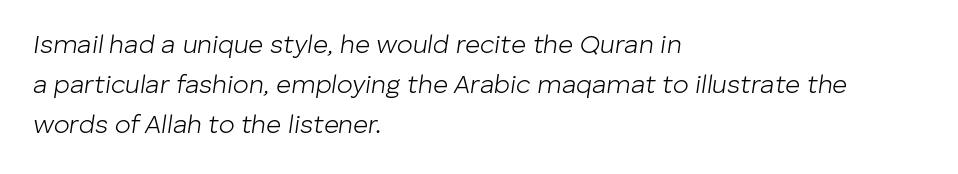
Emphasis-style slanted type is in use. The glyphs are unaccompanied by any horizontal stroke below them. Compared with typical body copy, the letter spacing here is the same. One-word summary of the alignment: left. Summary of vertical rhythm: regular, with standard interline spacing. The font sits on the lighter half of the weight spectrum, regular included.
